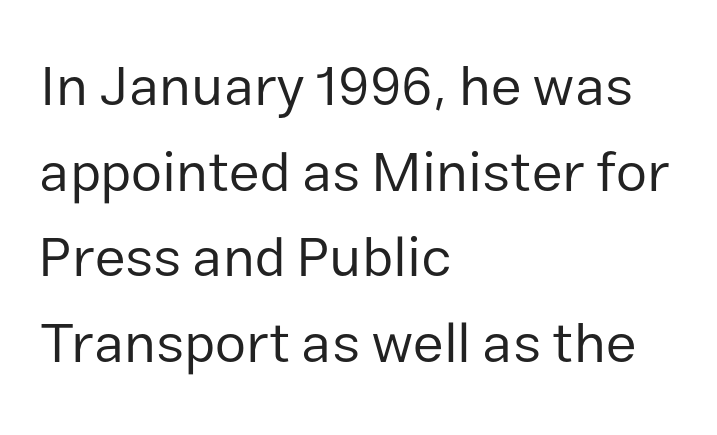
The image shows 56 px regular-weight sans-serif type, upright; set left-aligned, normal line spacing (1.53x), normal letter spacing, not underlined; low stroke contrast and a medium x-height.
